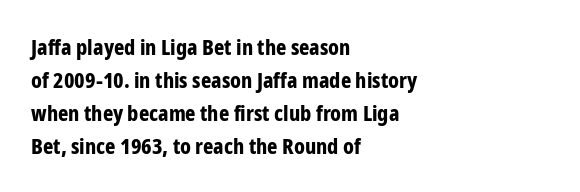
Q: Is the text bold? A: Yes.
Q: Is the text italic (slanted)? A: No, it is upright.
Q: Is the text underlined? A: No.
Q: How is the paragraph aligned? A: Left-aligned.
Q: Is the spacing between letters normal or unusually wide? A: Normal.
Q: Is the spacing between lines tight, normal or loose? A: Normal.
